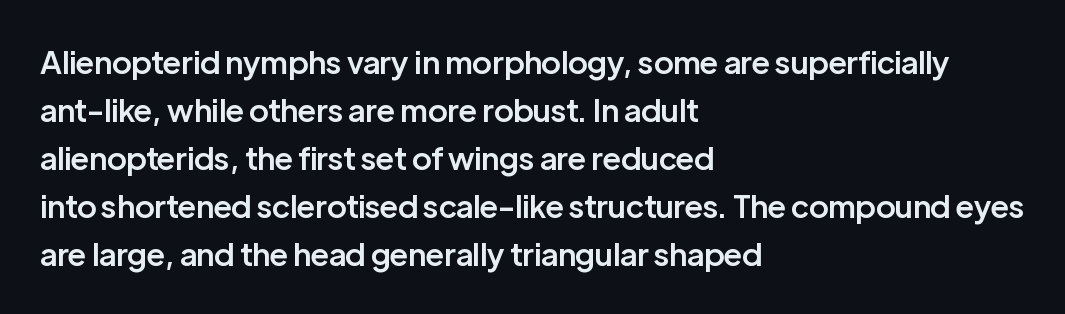
Q: Is the text bold? A: Semi-bold.
Q: Is the text italic (slanted)? A: No, it is upright.
Q: Is the typeface a serif or a sans-serif typeface? A: Sans-serif.
Q: Is the text underlined? A: No.
Q: How is the paragraph aligned? A: Left-aligned.
Q: Is the spacing between letters normal or unusually wide? A: Normal.
Q: Is the spacing between lines tight, normal or loose? A: Normal.
Q: Width (condensed, normal, or wide)? A: Normal.
Q: Stroke contrast? A: Low.
Q: x-height? A: Medium.
Q: Monospaced? A: No.
